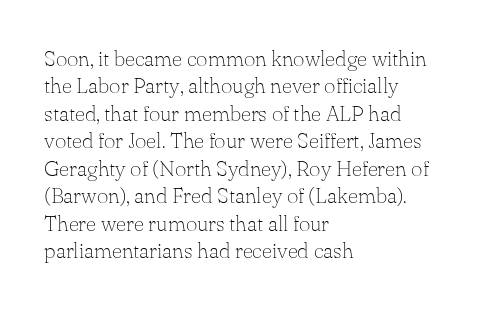
Counters stay open thanks to moderate or lighter strokes. All the whitespace from short lines collects on the right. Normally led — the rows are evenly, conventionally spaced. The glyphs are unaccompanied by any horizontal stroke below them.
